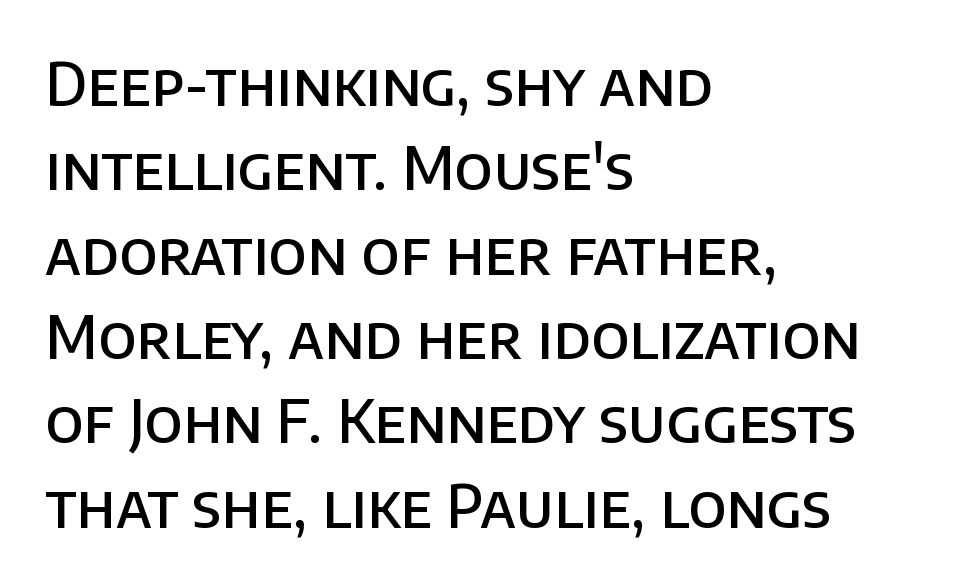
The strip under each line holds only bare page. The text was rendered using a sans face with plain stroke endings. Successive baselines arrive at the customary interval. The letters are semibold — heavier than regular but short of a full bold. You could not count columns in this text — the font is proportionally spaced.
